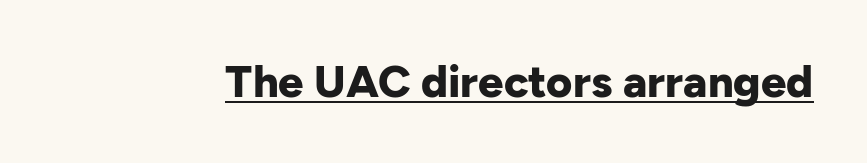
{"serif": "no", "italic": "no", "bold": "yes", "weight": "bold", "width": "normal", "stroke_contrast": "low", "x_height": "medium", "monospaced": "no", "underline": "yes", "letter_spacing": "normal", "letter_spacing_em": 0.0, "glyph_px": 45}
